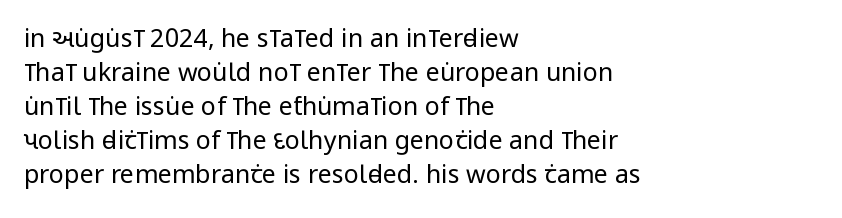
Q: Is the text bold? A: No.
Q: Is the text italic (slanted)? A: No, it is upright.
Q: Is the text underlined? A: No.
Q: How is the paragraph aligned? A: Left-aligned.
Q: Is the spacing between letters normal or unusually wide? A: Normal.
Q: Is the spacing between lines tight, normal or loose? A: Normal.
